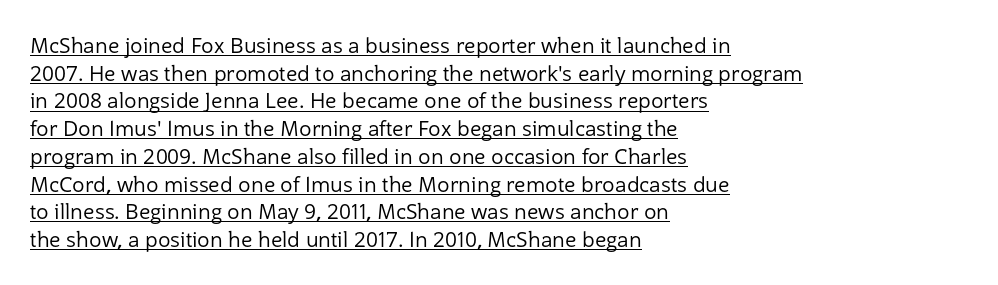
{"italic": "no", "bold": "no", "underline": "yes", "align": "left", "line_spacing": "normal", "line_spacing_ratio": 1.32, "letter_spacing": "normal", "letter_spacing_em": 0.0, "glyph_px": 21}
